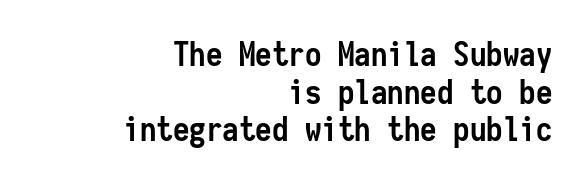
Plenty of ink on the page — the face is bold. In CSS terms this would be text-align: right. Posture: upright roman. The line texture is even and compact thanks to regular tracking.
